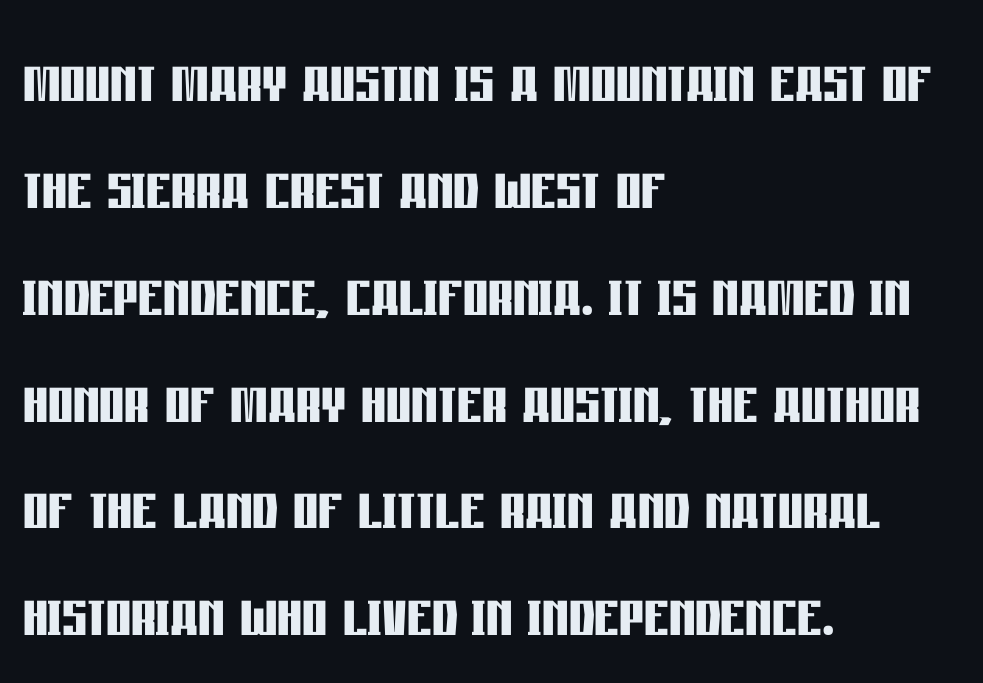
Q: Is the text bold? A: Yes.
Q: Is the text italic (slanted)? A: No, it is upright.
Q: Is the typeface a serif or a sans-serif typeface? A: Sans-serif.
Q: Is the text underlined? A: No.
Q: How is the paragraph aligned? A: Left-aligned.
Q: Is the spacing between letters normal or unusually wide? A: Normal.
Q: Is the spacing between lines tight, normal or loose? A: Normal.
Q: Width (condensed, normal, or wide)? A: Condensed.
Q: Stroke contrast? A: Low.
Q: x-height? A: Large.
Q: Monospaced? A: No.
